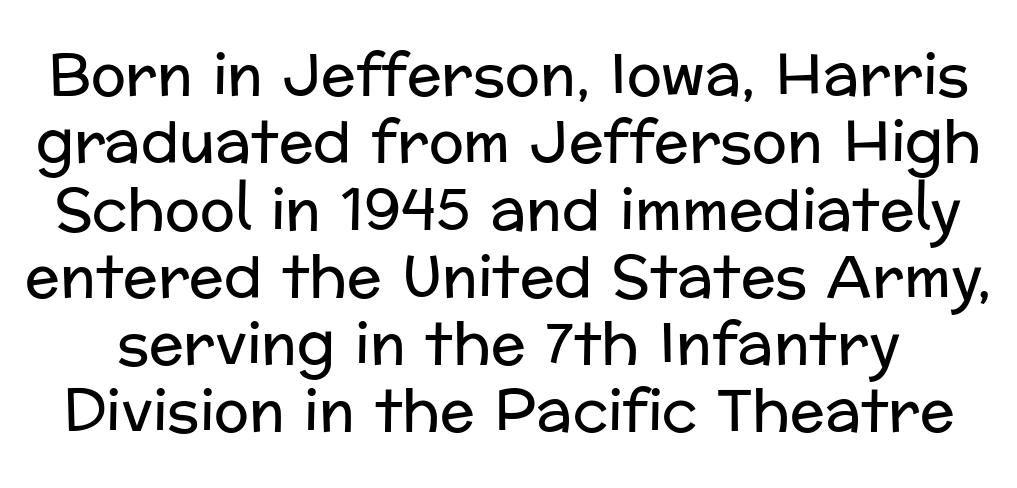
Observe the ordinary spacing: letters are neighbours, not strangers. Do the characters align in a grid? No, the font is proportional. Vertical stems look standard width or narrower in stroke. Examine the stroke ends and you'll find no serifs. Descender tails drop into unmarked territory. Do the letters lean? They stand straight.
